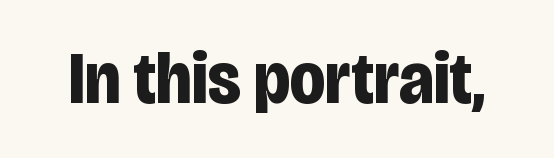
{"serif": "no", "italic": "no", "bold": "yes", "weight": "bold", "width": "condensed", "stroke_contrast": "low", "x_height": "large", "monospaced": "no", "underline": "no", "letter_spacing": "normal", "letter_spacing_em": 0.0, "glyph_px": 73}
